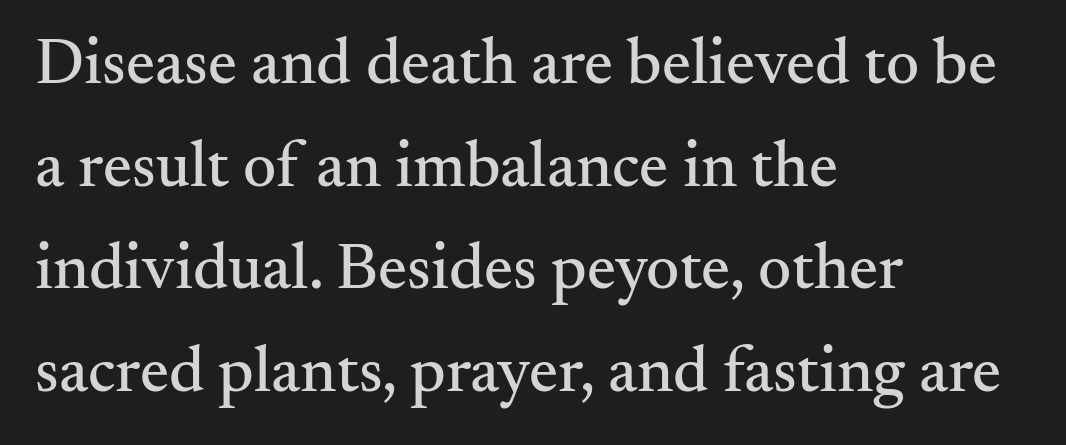
The image shows 65 px serif type, upright; set left-aligned, normal line spacing (1.58x), normal letter spacing, not underlined; medium stroke contrast and a small x-height.
